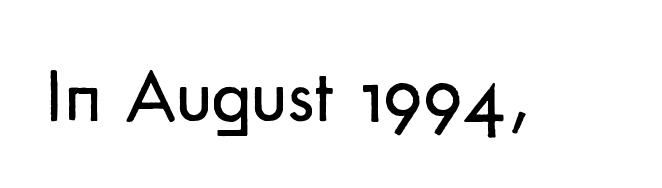
Q: Is the text bold? A: No.
Q: Is the text italic (slanted)? A: No, it is upright.
Q: Is the typeface a serif or a sans-serif typeface? A: Sans-serif.
Q: Is the text underlined? A: No.
Q: Is the spacing between letters normal or unusually wide? A: Normal.
Q: Width (condensed, normal, or wide)? A: Normal.
Q: Stroke contrast? A: Low.
Q: x-height? A: Small.
Q: Monospaced? A: No.
